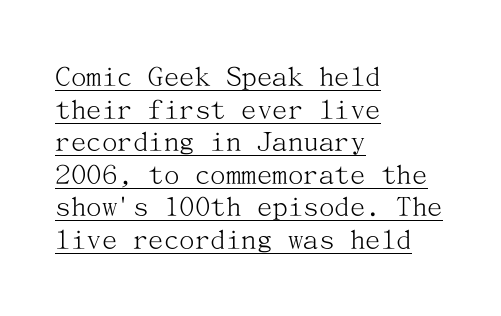
{"serif": "yes", "italic": "no", "bold": "no", "weight": "light", "width": "normal", "stroke_contrast": "medium", "x_height": "medium", "underline": "yes", "align": "left", "line_spacing": "tight", "line_spacing_ratio": 1.05, "letter_spacing": "normal", "letter_spacing_em": 0.0, "glyph_px": 31}
